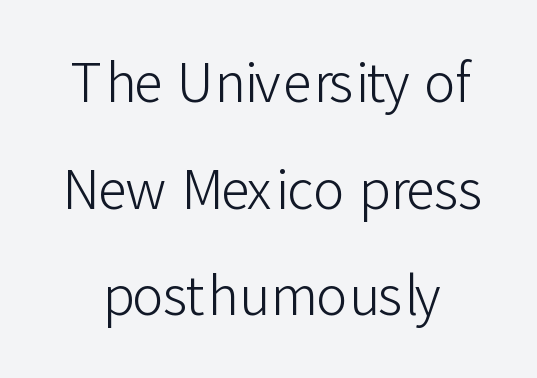
Q: Is the text bold? A: No.
Q: Is the text italic (slanted)? A: No, it is upright.
Q: Is the typeface a serif or a sans-serif typeface? A: Sans-serif.
Q: Is the text underlined? A: No.
Q: Is the spacing between letters normal or unusually wide? A: Normal.
Q: Is the spacing between lines tight, normal or loose? A: Loose.
Q: Width (condensed, normal, or wide)? A: Normal.
Q: Stroke contrast? A: Low.
Q: x-height? A: Medium.
Q: Monospaced? A: No.
